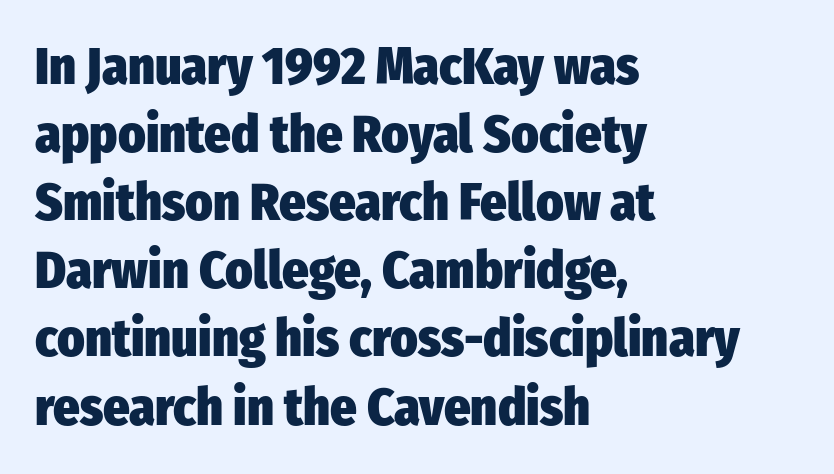
{"serif": "no", "italic": "no", "bold": "yes", "weight": "heavy", "width": "condensed", "stroke_contrast": "low", "x_height": "medium", "monospaced": "no", "underline": "no", "align": "left", "line_spacing": "normal", "line_spacing_ratio": 1.31, "letter_spacing": "normal", "letter_spacing_em": 0.0, "glyph_px": 52}
